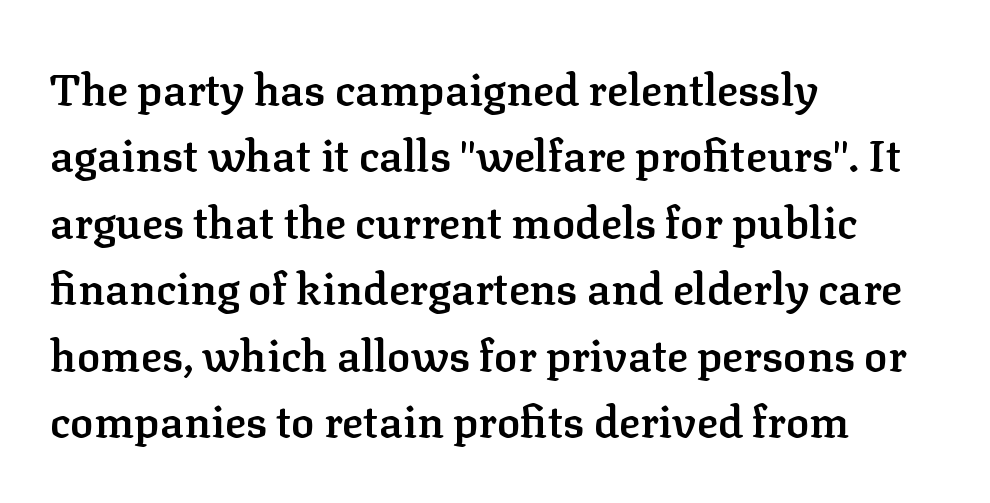
The image shows 44 px semibold serif type, upright; set left-aligned, normal line spacing (1.51x), normal letter spacing, not underlined; low stroke contrast and a medium x-height.
